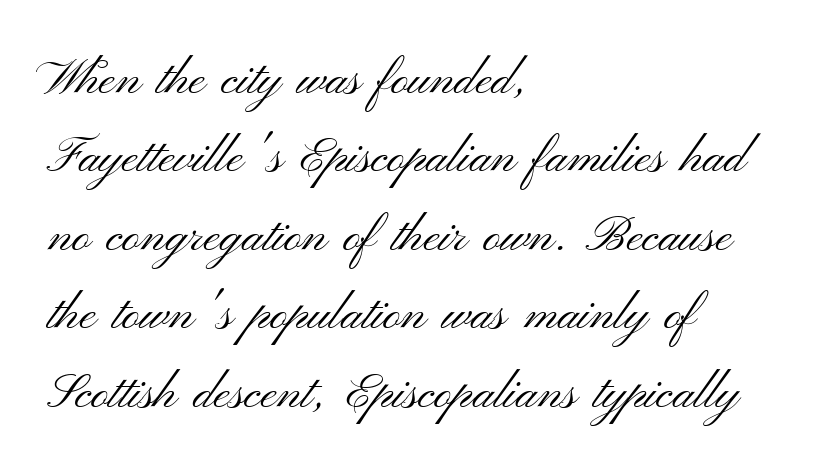
Q: Is the text bold? A: No.
Q: Is the text italic (slanted)? A: Yes.
Q: Is the typeface a serif or a sans-serif typeface? A: Sans-serif.
Q: Is the text underlined? A: No.
Q: How is the paragraph aligned? A: Left-aligned.
Q: Is the spacing between letters normal or unusually wide? A: Normal.
Q: Is the spacing between lines tight, normal or loose? A: Normal.
Q: Width (condensed, normal, or wide)? A: Wide.
Q: Stroke contrast? A: Medium.
Q: x-height? A: Small.
Q: Monospaced? A: No.
